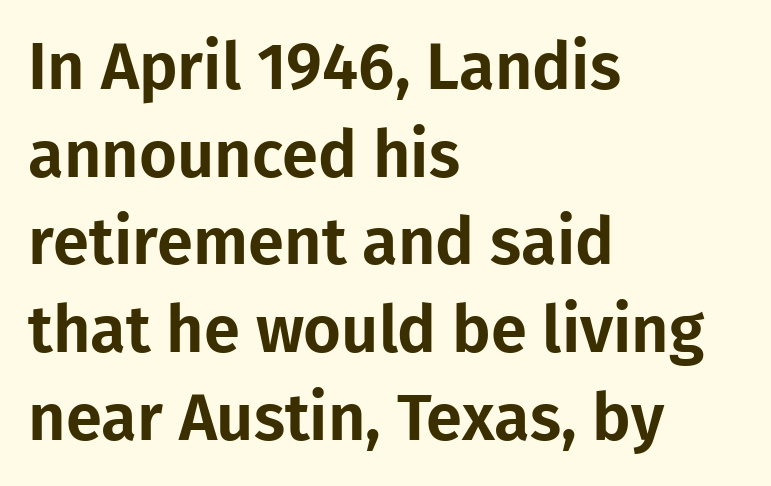
Q: Is the text italic (slanted)? A: No, it is upright.
Q: Is the typeface a serif or a sans-serif typeface? A: Sans-serif.
Q: Is the text underlined? A: No.
Q: How is the paragraph aligned? A: Left-aligned.
Q: Is the spacing between letters normal or unusually wide? A: Normal.
Q: Is the spacing between lines tight, normal or loose? A: Normal.
Q: Width (condensed, normal, or wide)? A: Normal.
Q: Stroke contrast? A: Low.
Q: x-height? A: Medium.
Q: Monospaced? A: No.
